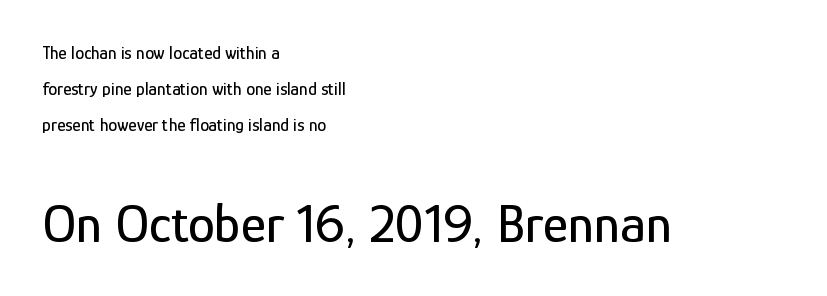
{"serif": "no", "italic": "no", "width": "condensed", "stroke_contrast": "low", "x_height": "medium", "monospaced": "no", "underline": "no", "align": "left", "line_spacing": "loose", "line_spacing_ratio": 1.99, "letter_spacing": "normal", "letter_spacing_em": 0.0, "larger_block": "second", "size_ratio": 3.0, "glyph_px": 54}
